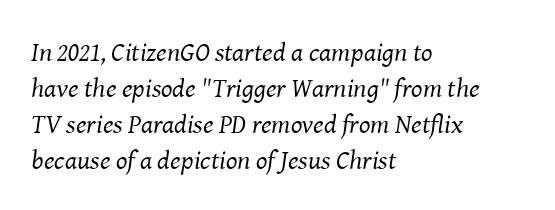
{"italic": "yes", "lean": "right", "slant_degrees": 8, "bold": "no", "underline": "no", "align": "left", "line_spacing": "normal", "line_spacing_ratio": 1.33, "letter_spacing": "normal", "letter_spacing_em": 0.0, "glyph_px": 27}
